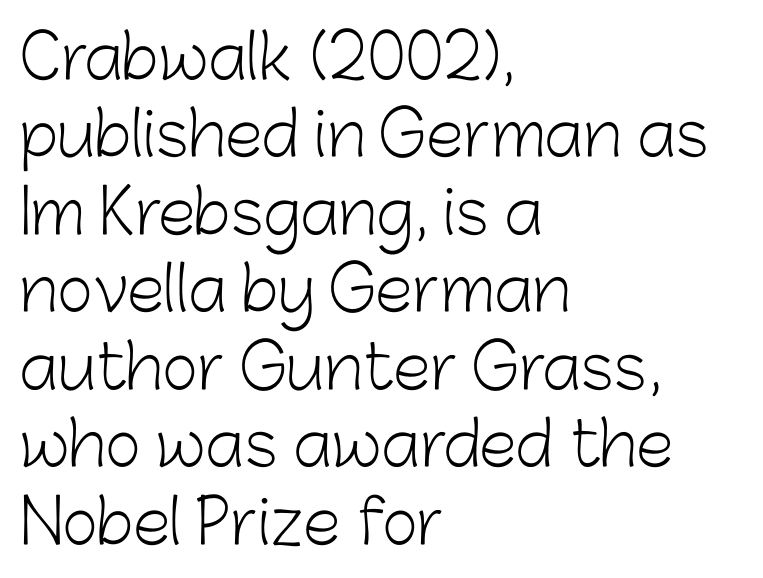
Q: Is the text bold? A: No.
Q: Is the text italic (slanted)? A: No, it is upright.
Q: Is the typeface a serif or a sans-serif typeface? A: Sans-serif.
Q: Is the text underlined? A: No.
Q: How is the paragraph aligned? A: Left-aligned.
Q: Is the spacing between letters normal or unusually wide? A: Normal.
Q: Is the spacing between lines tight, normal or loose? A: Normal.
Q: Width (condensed, normal, or wide)? A: Normal.
Q: Stroke contrast? A: Low.
Q: x-height? A: Medium.
Q: Monospaced? A: No.
